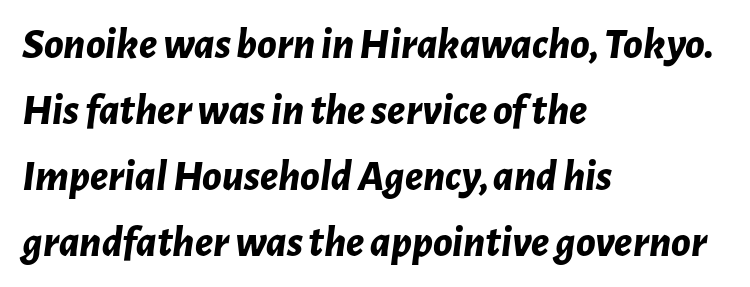
Characters are canted at an angle relative to the baseline's perpendicular. The glyphs have the mass of a bold cut. Line beginnings align vertically; line endings do not. Regarding leading, the lines here are spaced in the standard way. The letters advance in unequal steps, a hallmark of proportional type. The tracking reads as untouched default to a designer's eye.
